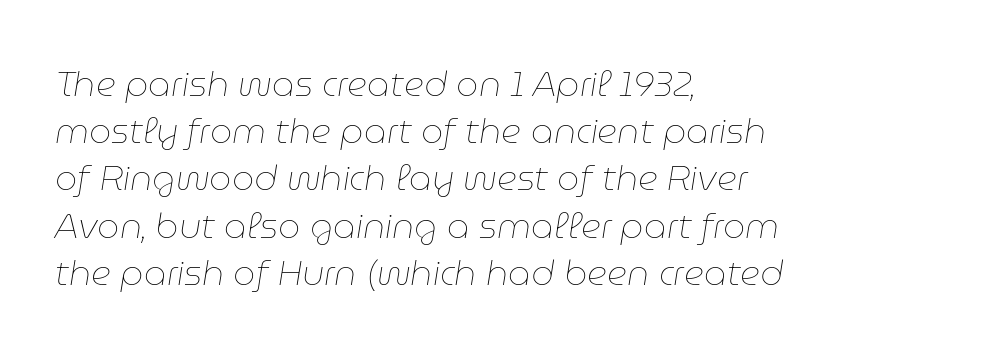
{"italic": "yes", "lean": "right", "slant_degrees": 9, "bold": "no", "weight": "thin", "width": "normal", "stroke_contrast": "low", "x_height": "medium", "monospaced": "no", "underline": "no", "align": "left", "line_spacing": "normal", "line_spacing_ratio": 1.35, "letter_spacing": "normal", "letter_spacing_em": 0.0, "glyph_px": 35}
